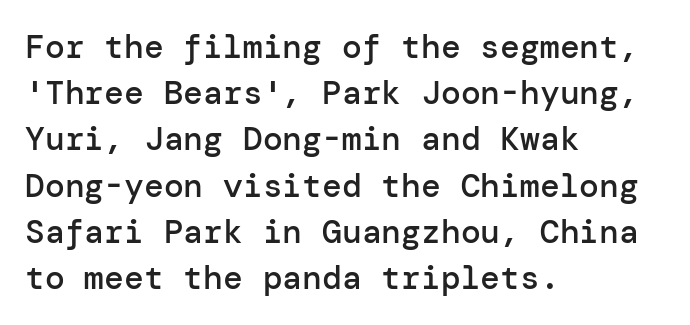
Q: Is the text bold? A: Semi-bold.
Q: Is the text italic (slanted)? A: No, it is upright.
Q: Is the typeface a serif or a sans-serif typeface? A: Sans-serif.
Q: Is the text underlined? A: No.
Q: How is the paragraph aligned? A: Left-aligned.
Q: Is the spacing between letters normal or unusually wide? A: Normal.
Q: Is the spacing between lines tight, normal or loose? A: Normal.
Q: Width (condensed, normal, or wide)? A: Normal.
Q: Stroke contrast? A: Low.
Q: x-height? A: Medium.
